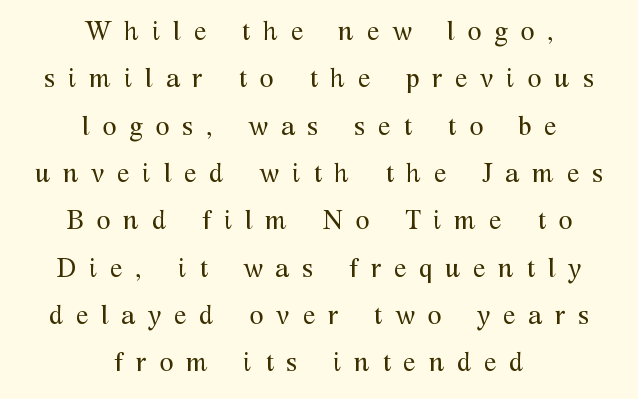
The image shows 26 px text type, upright; set centered, line spacing 1.82x, unusually wide letter spacing (+0.49 em), not underlined.
